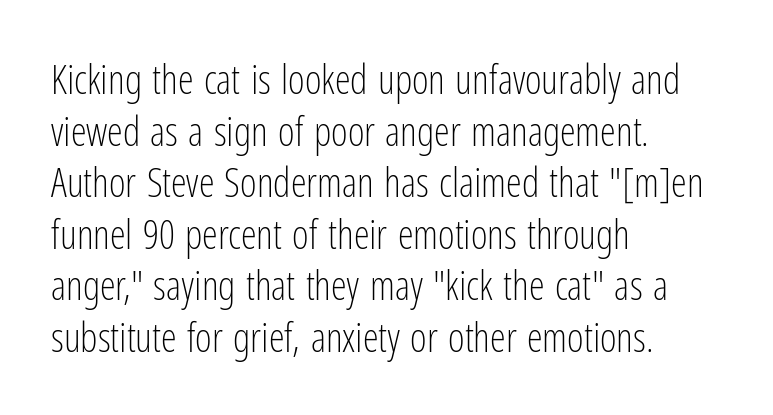
The lettering holds an erect, upright posture throughout. Classification — sans serif. A student would call this left alignment; a typographer would say flush left, rag right. Underline: absent.
